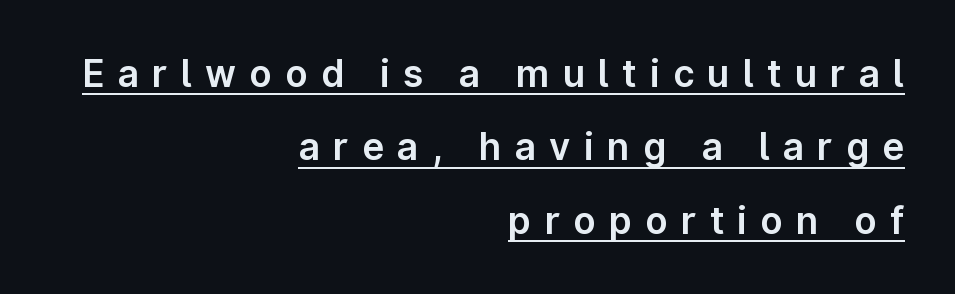
The image shows 37 px sans-serif type, upright; set right-aligned, loose line spacing (1.98x), unusually wide letter spacing (+0.36 em), underlined; low stroke contrast and a medium x-height.
